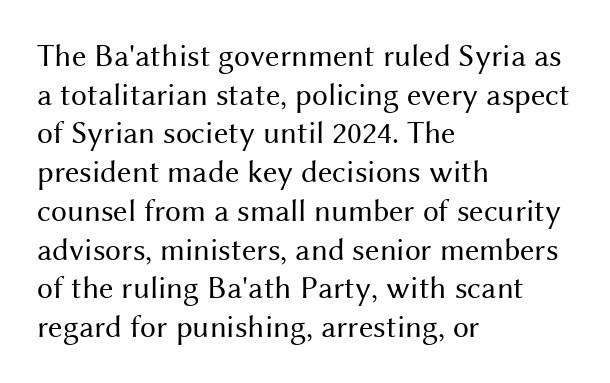
When letters stand straight like this, we call the style roman or upright. Grotesque or geometric, the face here clearly has no serifs. Decoration check: the copy has no underline. Stems here are at most as thick as an everyday book face. Letter spacing: default. The rendering anchors every line to the left-hand side.
